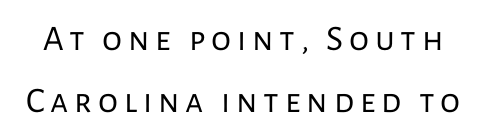
{"serif": "no", "italic": "no", "bold": "no", "weight": "regular", "width": "normal", "stroke_contrast": "low", "x_height": "medium", "monospaced": "no", "underline": "no", "line_spacing_ratio": 1.71, "glyph_px": 36}
